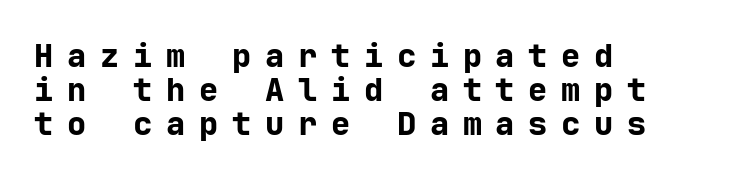
Q: Is the text bold? A: Yes.
Q: Is the text italic (slanted)? A: No, it is upright.
Q: Is the typeface a serif or a sans-serif typeface? A: Sans-serif.
Q: Is the text underlined? A: No.
Q: How is the paragraph aligned? A: Left-aligned.
Q: Is the spacing between letters normal or unusually wide? A: Unusually wide.
Q: Is the spacing between lines tight, normal or loose? A: Tight.
Q: Width (condensed, normal, or wide)? A: Normal.
Q: Stroke contrast? A: Low.
Q: x-height? A: Medium.
